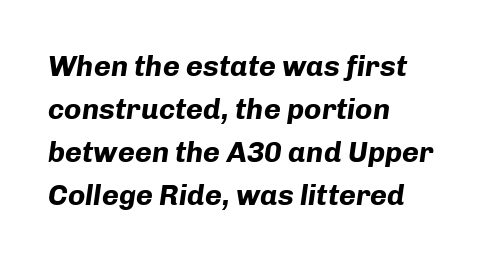
The image shows 29 px bold type, italic (leaning right); set left-aligned, normal line spacing (1.48x), normal letter spacing, not underlined; low stroke contrast and a medium x-height.
